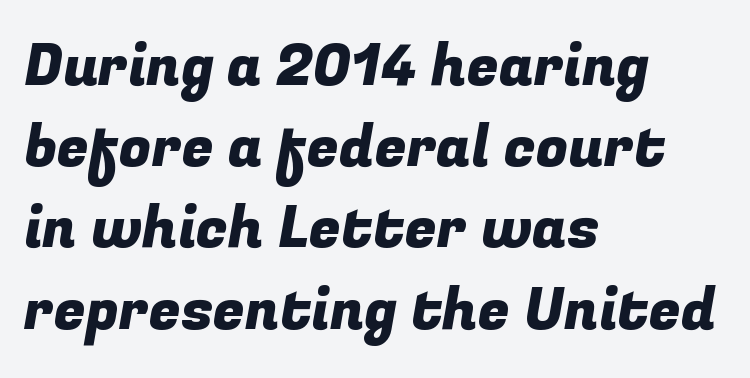
The image shows 58 px sans-serif type; set left-aligned, normal line spacing (1.4x), normal letter spacing, not underlined; low stroke contrast and a medium x-height.
